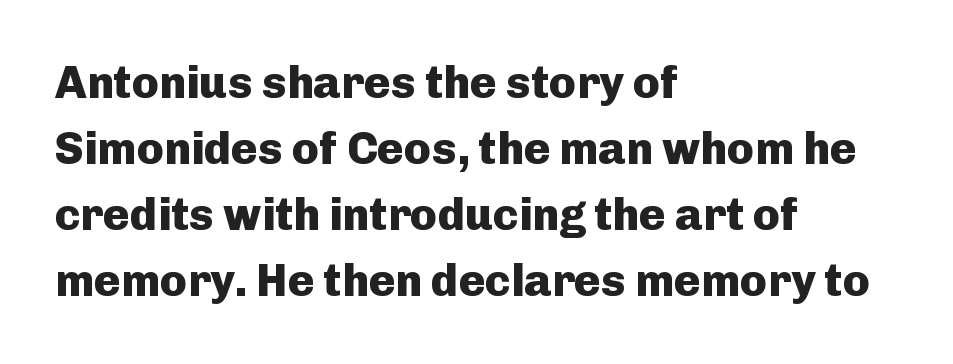
The image shows 45 px heavy sans-serif type, upright; set left-aligned, normal line spacing (1.47x), normal letter spacing, not underlined; low stroke contrast and a medium x-height.
